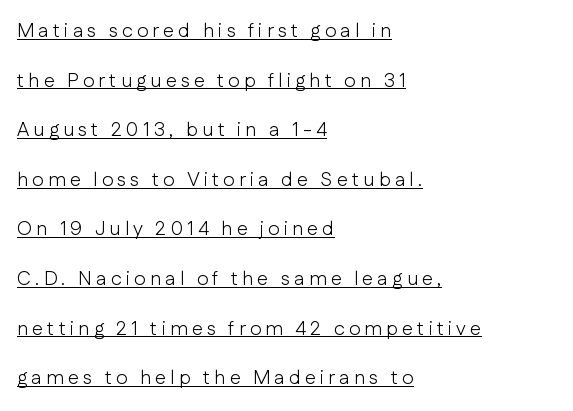
{"italic": "no", "bold": "no", "underline": "yes", "align": "left", "line_spacing": "loose", "line_spacing_ratio": 2.48, "letter_spacing": "wide", "letter_spacing_em": 0.2, "glyph_px": 20}
